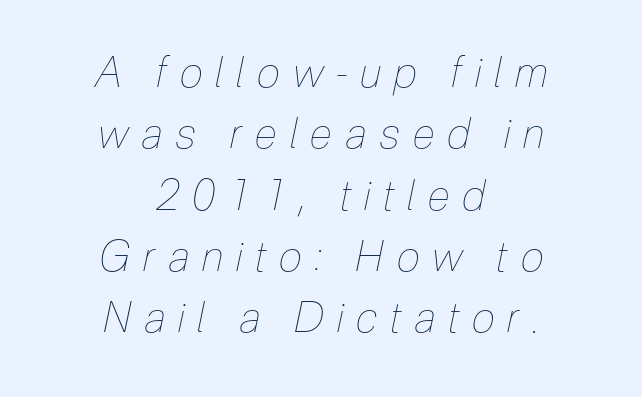
The image shows 42 px thin, condensed type, italic (leaning right); set centered, normal line spacing (1.46x), unusually wide letter spacing (+0.31 em), not underlined; low stroke contrast and a medium x-height.
